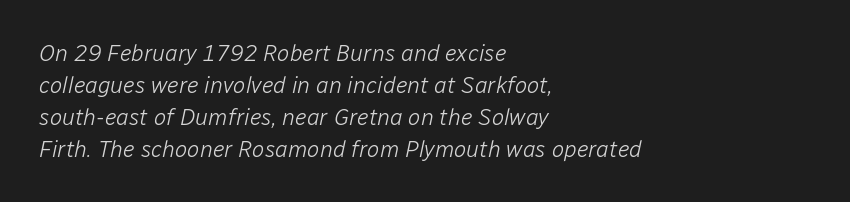
These lines stack with their left ends in a neat column. Think standard paragraph weight, or any step lighter than that. Here the glyphs are tracked normally, forming tight word shapes. This rendering features lettering with no underline. Notice how descenders clear the ascenders below comfortably — that's standard leading. The text carries the slant typical of an italic or oblique font.
